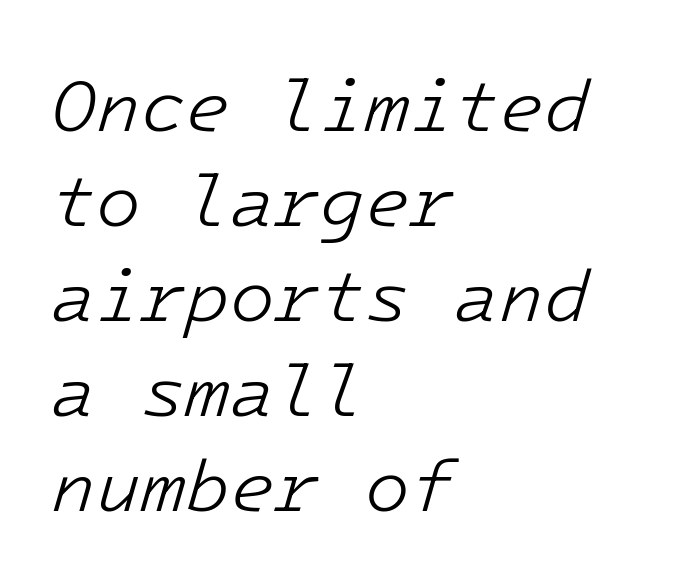
{"italic": "yes", "lean": "right", "slant_degrees": 16, "bold": "no", "weight": "light", "width": "normal", "stroke_contrast": "low", "x_height": "medium", "monospaced": "yes", "underline": "no", "align": "left", "line_spacing": "normal", "line_spacing_ratio": 1.3, "letter_spacing": "normal", "letter_spacing_em": 0.0, "glyph_px": 73}
